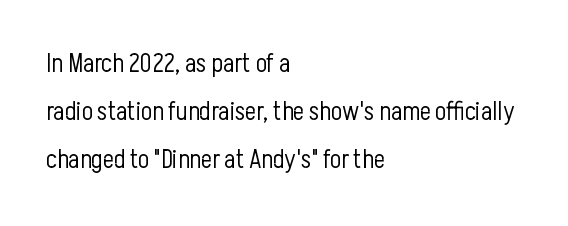
The image shows 26 px text type, upright; set left-aligned, line spacing 1.85x, normal letter spacing, not underlined.
